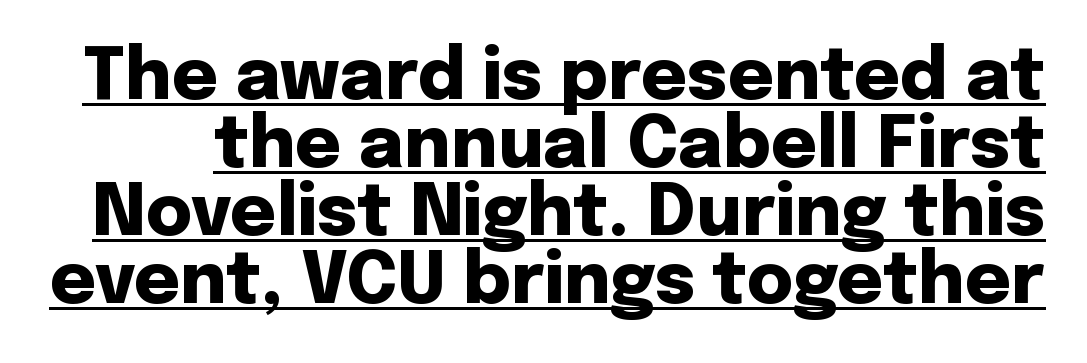
Emphasis by weight is at full strength: bold. This rendering features underlined lettering. Font category for this specimen: sans-serif. The font's upright variant was chosen for this text. You could not count columns in this text — the font is proportionally spaced. Horizontal bands of white between lines are thin slivers.
